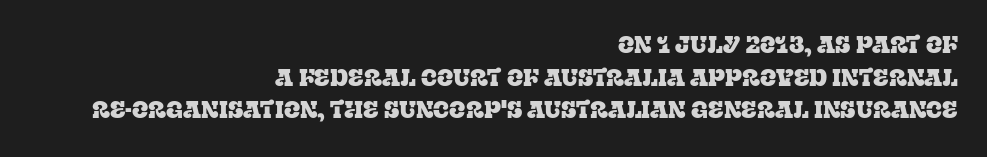
Every character sits straight up, as roman type does. The block of text has a typical density, with ordinary space between rows. Compared with a flush-left layout, this one pins lines to the opposite, right side. Compared with typical body copy, the letter spacing here is the same. The passage shown is not underscored anywhere.
